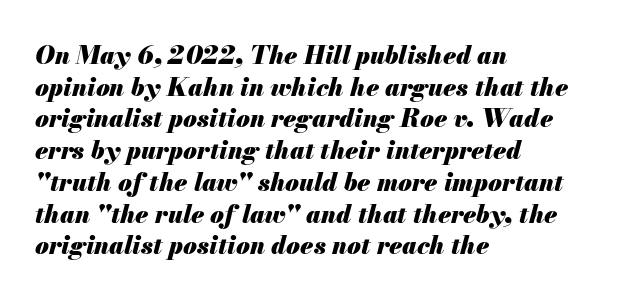
Q: Is the text bold? A: Yes.
Q: Is the text italic (slanted)? A: Yes, it leans right by about 13 degrees.
Q: Is the text underlined? A: No.
Q: How is the paragraph aligned? A: Left-aligned.
Q: Is the spacing between letters normal or unusually wide? A: Normal.
Q: Is the spacing between lines tight, normal or loose? A: Normal.
